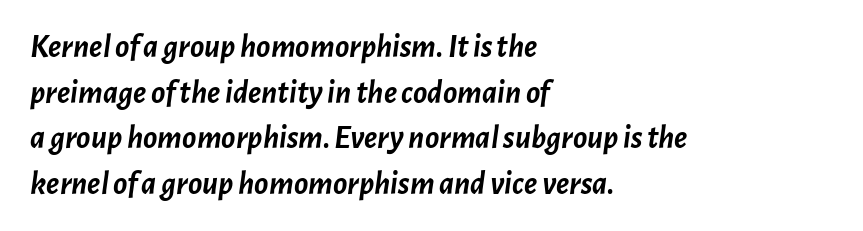
The image shows 33 px semibold type, italic (leaning right); set left-aligned, normal line spacing (1.38x), normal letter spacing, not underlined; low stroke contrast and a medium x-height.
